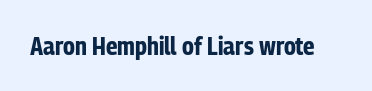
Underlining? Definitely not there. Strong, thick strokes mark this as bold type. This sample uses an upright cut, with every glyph sitting square on the baseline. A typesetter would call this zero additional tracking.
